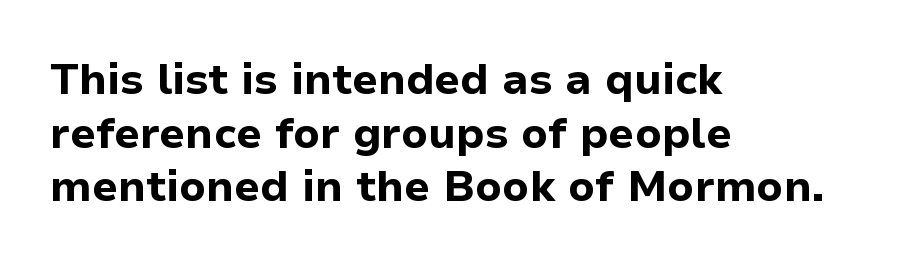
Reading down the column, the eye jumps a familiar distance to each next line. You could call the tracking neutral — neither tight nor loose. Is the block centered? No — it sits flush against the left margin. You can tell from the bare stems that sans-serif type was used. A full-strength bold gives these letters their thick strokes. The rendering uses natural spacing where letterforms have individual widths.
